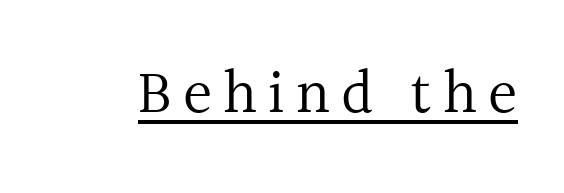
The image shows 62 px regular-weight serif type, upright; set underlined; a medium x-height.
